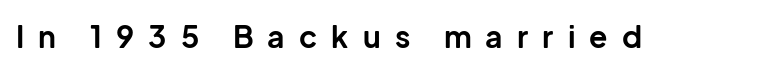
This sample has the flowing, uneven cadence of proportional lettering. Characters remain perfectly vertical along every line. Heavy, bold letterforms. The words here are not underlined.
